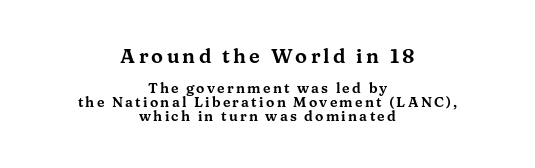
Q: Is the text italic (slanted)? A: No, it is upright.
Q: Is the text underlined? A: No.
Q: How is the paragraph aligned? A: Centered.
Q: Is the spacing between lines tight, normal or loose? A: Tight.
Q: Which block of text is set in a larger size, the first (top) or the second (bottom)? A: The first (top) one.
